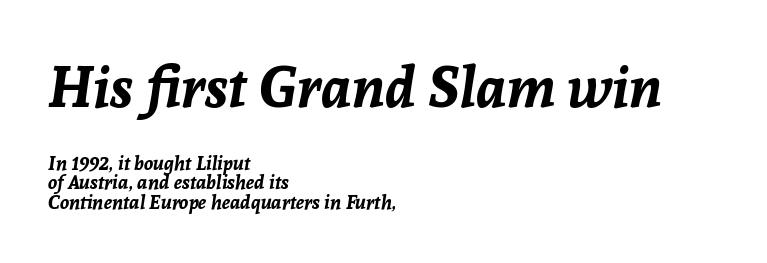
Q: Is the text bold? A: Yes.
Q: Is the text italic (slanted)? A: Yes, it leans right by about 8 degrees.
Q: Is the text underlined? A: No.
Q: How is the paragraph aligned? A: Left-aligned.
Q: Is the spacing between letters normal or unusually wide? A: Normal.
Q: Is the spacing between lines tight, normal or loose? A: Tight.
Q: Which block of text is set in a larger size, the first (top) or the second (bottom)? A: The first (top) one.
Q: Width (condensed, normal, or wide)? A: Normal.
Q: Stroke contrast? A: Low.
Q: x-height? A: Medium.
Q: Monospaced? A: No.
